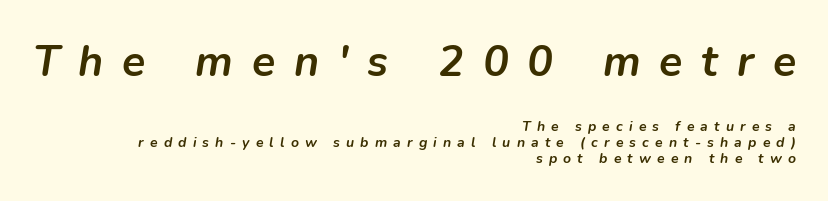
Q: Is the text bold? A: Yes.
Q: Is the text italic (slanted)? A: Yes, it leans right by about 9 degrees.
Q: Is the text underlined? A: No.
Q: How is the paragraph aligned? A: Right-aligned.
Q: Is the spacing between letters normal or unusually wide? A: Unusually wide.
Q: Is the spacing between lines tight, normal or loose? A: Tight.
Q: Which block of text is set in a larger size, the first (top) or the second (bottom)? A: The first (top) one.
Q: Width (condensed, normal, or wide)? A: Normal.
Q: Stroke contrast? A: Low.
Q: x-height? A: Medium.
Q: Monospaced? A: No.
